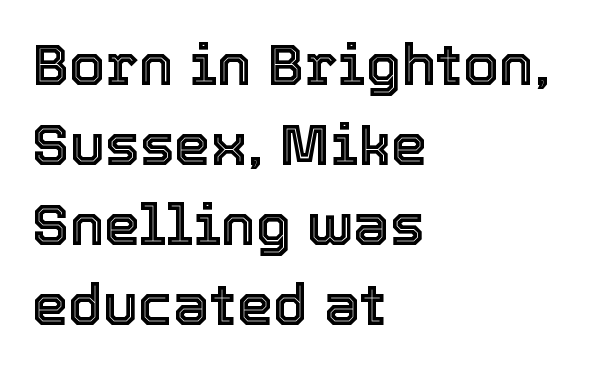
Q: Is the text italic (slanted)? A: No, it is upright.
Q: Is the text underlined? A: No.
Q: How is the paragraph aligned? A: Left-aligned.
Q: Is the spacing between letters normal or unusually wide? A: Normal.
Q: Is the spacing between lines tight, normal or loose? A: Normal.
Q: Width (condensed, normal, or wide)? A: Normal.
Q: x-height? A: Medium.
Q: Monospaced? A: No.
